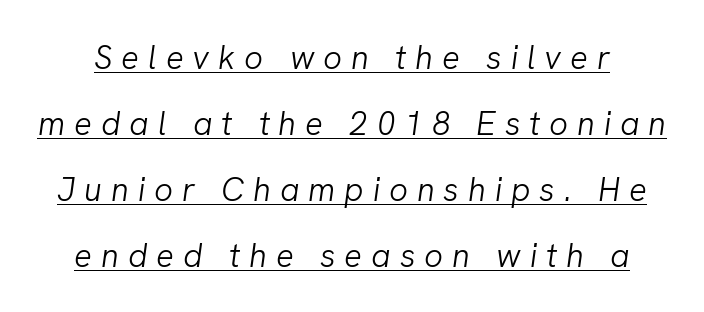
{"italic": "yes", "lean": "right", "slant_degrees": 8, "bold": "no", "weight": "light", "width": "normal", "stroke_contrast": "low", "x_height": "medium", "monospaced": "no", "underline": "yes", "line_spacing": "loose", "line_spacing_ratio": 2.0, "letter_spacing": "wide", "letter_spacing_em": 0.27, "glyph_px": 33}
